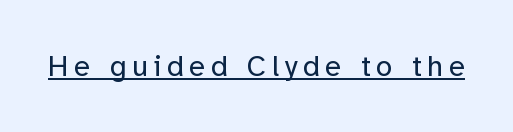
{"serif": "no", "italic": "no", "bold": "no", "weight": "regular", "width": "normal", "stroke_contrast": "low", "x_height": "medium", "monospaced": "no", "underline": "yes", "glyph_px": 30}
